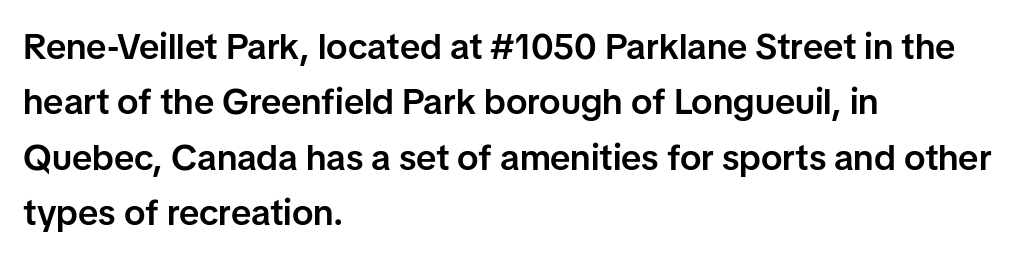
Is there much room between lines? A standard amount, neither cramped nor airy. Nobody drew a line under any word here. The designer went with a sans here, leaving each stem footless. The gaps between neighbouring characters are ordinary and unremarkable. The face used here is proportionally spaced, like ordinary book or web type. Horizontally, the lines are justified to the leading edge only.
